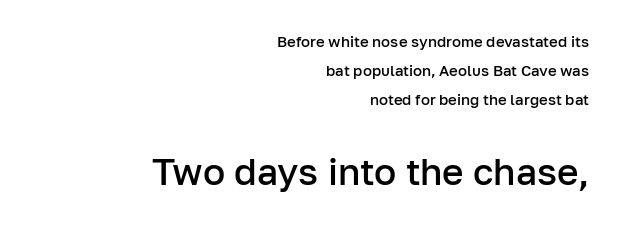
All the whitespace from short lines collects on the left. The composition opens small and finishes big. You can tell it's not italic because the verticals are truly vertical. Note the varied advance widths — an 'i' is clearly narrower than an 'm'. The rendering uses a large line-height, opening up the rows. The sample has been set in demibold, a notch under bold.
